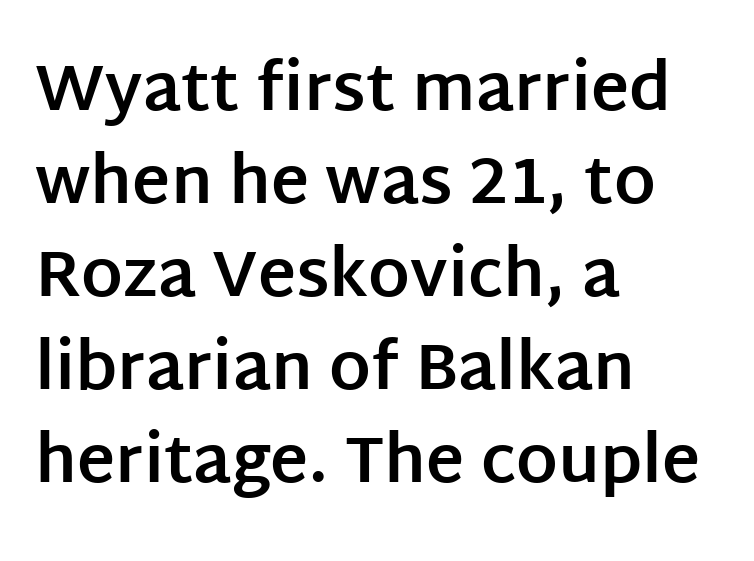
{"serif": "no", "italic": "no", "bold": "yes", "weight": "bold", "width": "normal", "stroke_contrast": "low", "x_height": "large", "monospaced": "no", "underline": "no", "align": "left", "line_spacing": "normal", "line_spacing_ratio": 1.43, "letter_spacing": "normal", "letter_spacing_em": 0.0, "glyph_px": 65}
